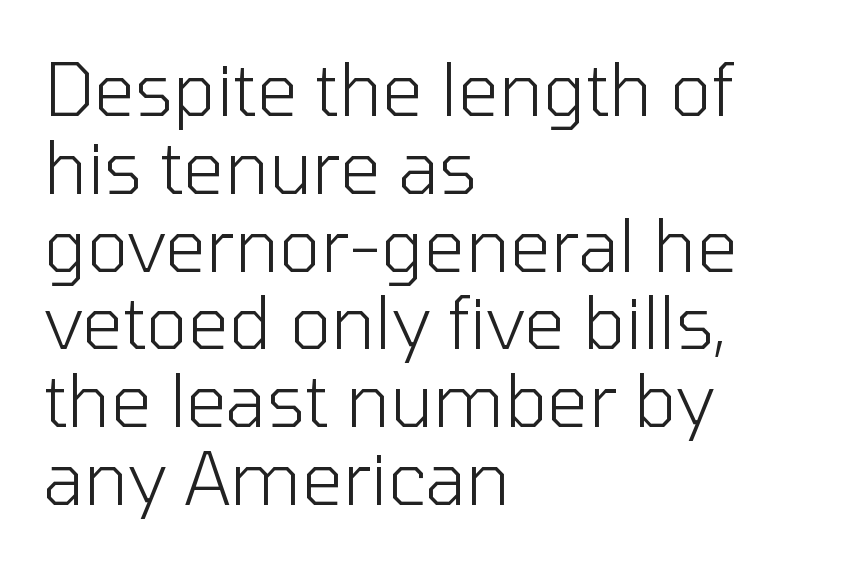
{"serif": "no", "italic": "no", "bold": "no", "weight": "light", "width": "normal", "stroke_contrast": "low", "x_height": "medium", "monospaced": "no", "underline": "no", "align": "left", "line_spacing": "tight", "line_spacing_ratio": 1.08, "letter_spacing": "normal", "letter_spacing_em": 0.0, "glyph_px": 72}
